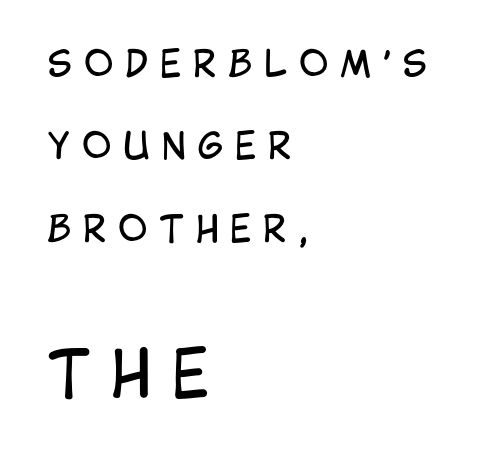
{"serif": "no", "italic": "no", "bold": "no", "weight": "regular", "width": "condensed", "stroke_contrast": "low", "x_height": "large", "monospaced": "no", "underline": "no", "align": "left", "line_spacing": "loose", "line_spacing_ratio": 2.29, "letter_spacing": "wide", "letter_spacing_em": 0.32, "larger_block": "second", "size_ratio": 1.75, "glyph_px": 63}
